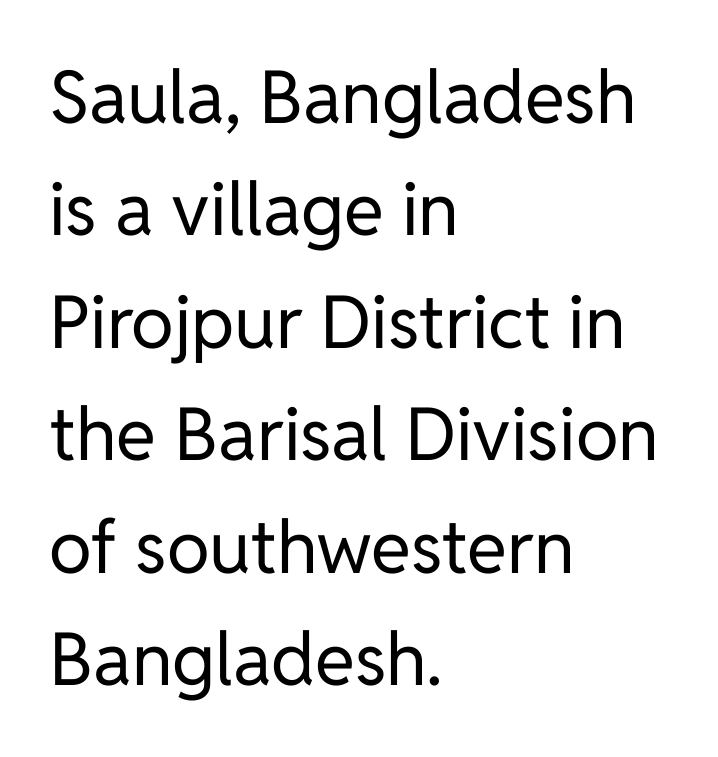
Classification — sans serif. Every stem runs plumb, perpendicular to the baseline. Whoever set this chose a conventional vertical rhythm. A typesetter would call this proportional, since set widths differ per character.
